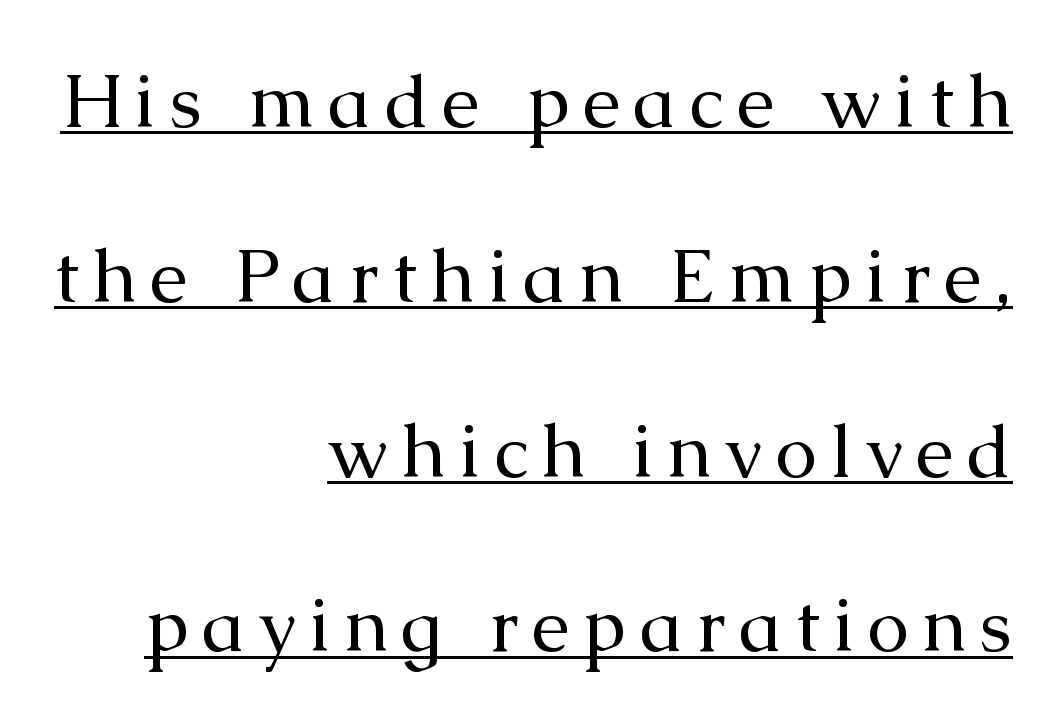
Q: Is the text bold? A: No.
Q: Is the text italic (slanted)? A: No, it is upright.
Q: Is the typeface a serif or a sans-serif typeface? A: Serif.
Q: Is the text underlined? A: Yes.
Q: How is the paragraph aligned? A: Right-aligned.
Q: Is the spacing between lines tight, normal or loose? A: Loose.
Q: Width (condensed, normal, or wide)? A: Normal.
Q: Stroke contrast? A: Medium.
Q: x-height? A: Medium.
Q: Monospaced? A: No.
